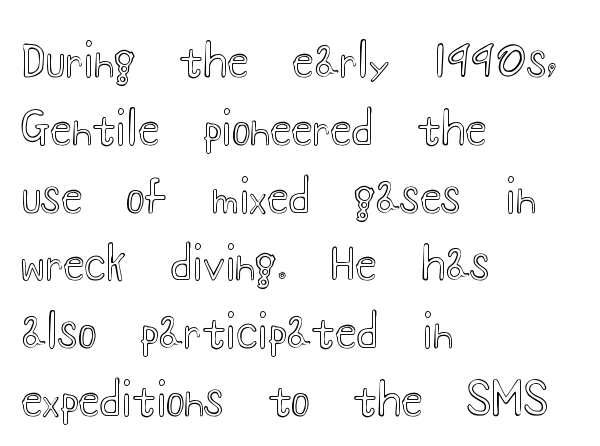
A bare baseline throughout the passage. Tracking here is standard; glyphs follow each other at the usual distance. These lines are rendered in a variable-pitch font. Short and long lines alike share a common starting point at left. Style check: upright.
